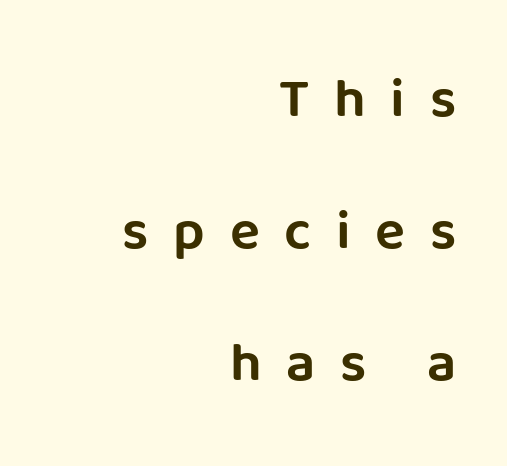
Does the copy run flush right? Yes — the right margin is perfectly even. It's the straight-up-and-down kind of type. Nope, no serifs anywhere on these letters. Only glyphs here, with clear space below each row. The passage shown has open, widely tracked lettering throughout.
